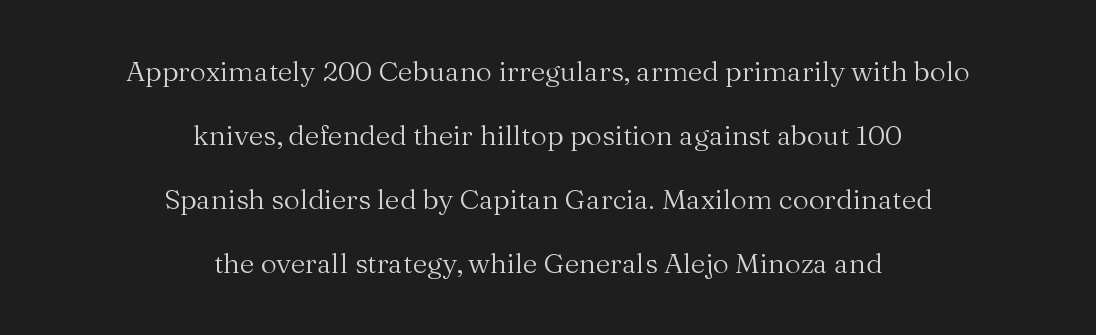
The image shows 28 px regular-weight serif type, upright; set centered, loose line spacing (2.29x), normal letter spacing, not underlined; medium stroke contrast and a medium x-height.
